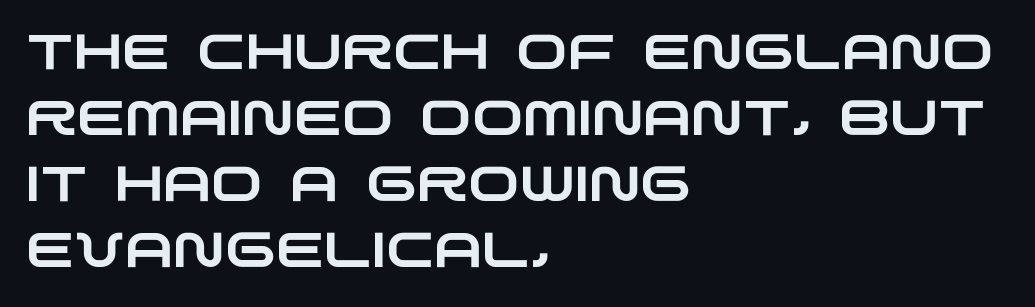
Q: Is the typeface a serif or a sans-serif typeface? A: Sans-serif.
Q: Is the text underlined? A: No.
Q: How is the paragraph aligned? A: Left-aligned.
Q: Is the spacing between letters normal or unusually wide? A: Normal.
Q: Is the spacing between lines tight, normal or loose? A: Normal.
Q: Width (condensed, normal, or wide)? A: Wide.
Q: Stroke contrast? A: Low.
Q: x-height? A: Large.
Q: Monospaced? A: No.
